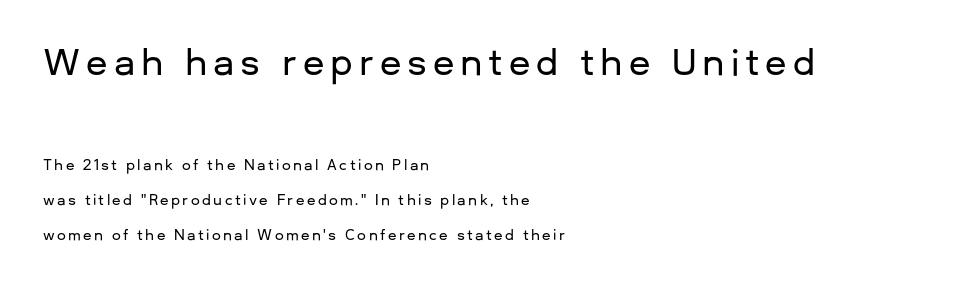
{"serif": "no", "italic": "no", "width": "normal", "stroke_contrast": "low", "x_height": "medium", "monospaced": "no", "underline": "no", "align": "left", "line_spacing": "loose", "line_spacing_ratio": 2.47, "larger_block": "first", "size_ratio": 2.5, "glyph_px": 35}
